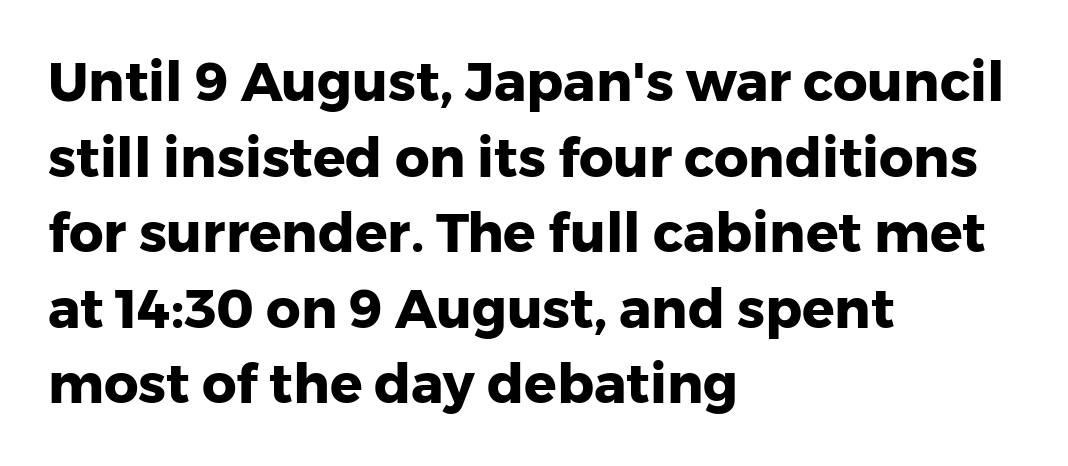
Q: Is the text bold? A: Yes.
Q: Is the text italic (slanted)? A: No, it is upright.
Q: Is the typeface a serif or a sans-serif typeface? A: Sans-serif.
Q: Is the text underlined? A: No.
Q: How is the paragraph aligned? A: Left-aligned.
Q: Is the spacing between letters normal or unusually wide? A: Normal.
Q: Is the spacing between lines tight, normal or loose? A: Normal.
Q: Width (condensed, normal, or wide)? A: Normal.
Q: Stroke contrast? A: Low.
Q: x-height? A: Medium.
Q: Monospaced? A: No.
